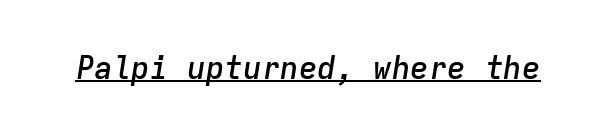
Q: Is the text bold? A: Semi-bold.
Q: Is the text italic (slanted)? A: Yes, it leans right by about 9 degrees.
Q: Is the text underlined? A: Yes.
Q: Is the spacing between letters normal or unusually wide? A: Normal.
Q: Width (condensed, normal, or wide)? A: Normal.
Q: Stroke contrast? A: Low.
Q: x-height? A: Medium.
Q: Monospaced? A: Yes.
